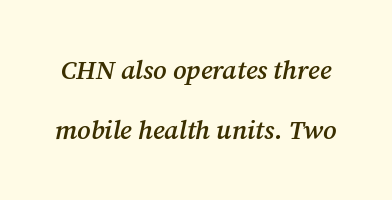
Q: Is the text bold? A: Semi-bold.
Q: Is the text italic (slanted)? A: Yes, it leans right by about 12 degrees.
Q: Is the text underlined? A: No.
Q: Is the spacing between letters normal or unusually wide? A: Normal.
Q: Is the spacing between lines tight, normal or loose? A: Loose.
